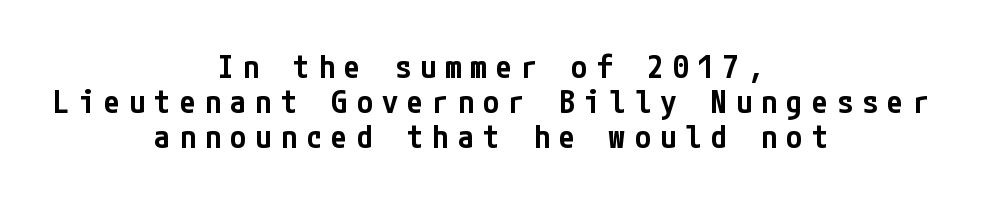
{"serif": "no", "italic": "no", "bold": "semi", "weight": "semibold", "width": "condensed", "stroke_contrast": "low", "x_height": "medium", "underline": "no", "align": "center", "line_spacing": "tight", "line_spacing_ratio": 1.09, "letter_spacing": "wide", "letter_spacing_em": 0.29, "glyph_px": 32}
